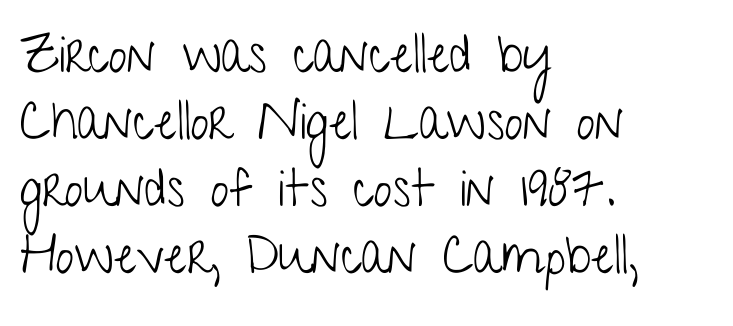
{"serif": "no", "italic": "no", "bold": "no", "weight": "light", "width": "condensed", "stroke_contrast": "low", "x_height": "medium", "monospaced": "no", "underline": "no", "align": "left", "line_spacing": "normal", "line_spacing_ratio": 1.29, "letter_spacing": "normal", "letter_spacing_em": 0.0, "glyph_px": 52}
